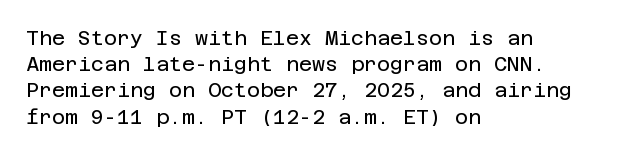
The image shows 20 px text type, upright; set left-aligned, normal line spacing (1.31x), normal letter spacing, not underlined.
